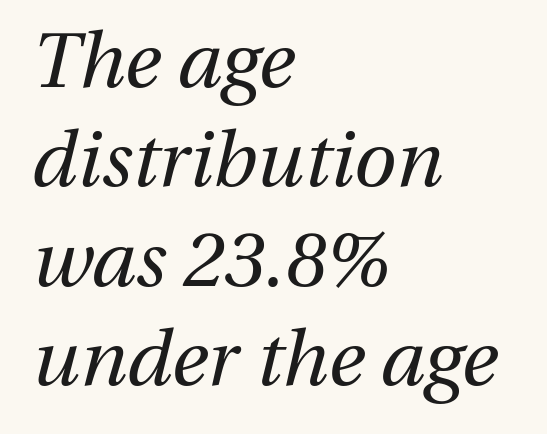
Characters follow at the spacing the type designer built in. Designer's note — italics engaged. Compared with a centered layout, this one pins lines to the left instead. The strokes are not fattened; the text isn't bold. Vertical spacing — default. Each row of text sits above clean, open space.
